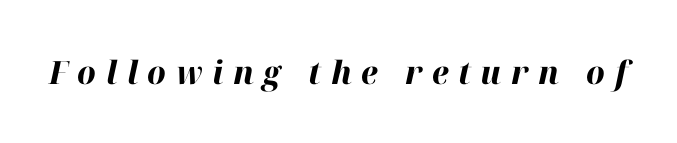
{"italic": "yes", "lean": "right", "slant_degrees": 12, "bold": "yes", "weight": "bold", "width": "normal", "stroke_contrast": "high", "x_height": "medium", "monospaced": "no", "underline": "no", "letter_spacing": "wide", "letter_spacing_em": 0.3, "glyph_px": 32}
